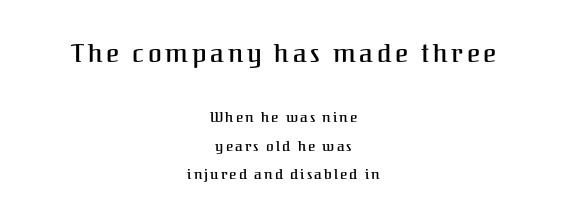
Decoration check: the copy has no underline. Horizontal bands of white between lines are thick stripes. Rendered with straight, roman letterforms. Does the copy run flush right? No — it is centered line by line.
